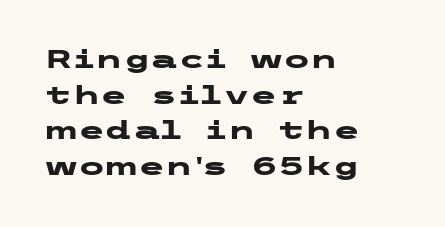
Q: Is the text bold? A: Yes.
Q: Is the text italic (slanted)? A: No, it is upright.
Q: Is the text underlined? A: No.
Q: How is the paragraph aligned? A: Left-aligned.
Q: Is the spacing between letters normal or unusually wide? A: Normal.
Q: Is the spacing between lines tight, normal or loose? A: Normal.
